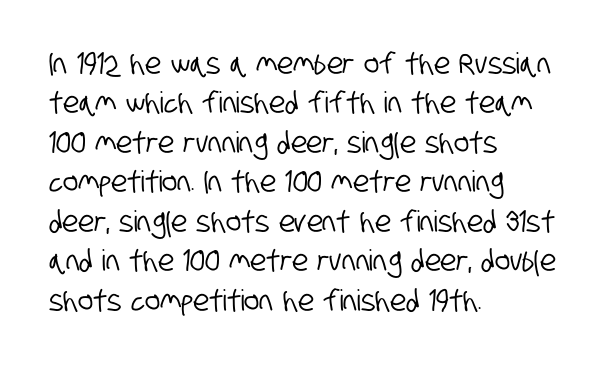
This sample keeps an unexceptional amount of space between lines. Reading down the block, your eye returns to a fixed left position each line. Does extra space separate the letters? No, they use regular spacing. Looks like regular typesetting: each glyph gets only the width it needs. Font category for this specimen: sans-serif.
